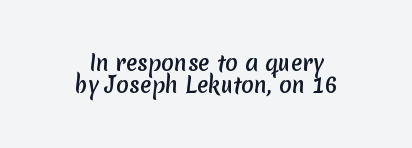
The image shows 21 px text type; set centered, tight line spacing (1.04x), normal letter spacing, not underlined.
